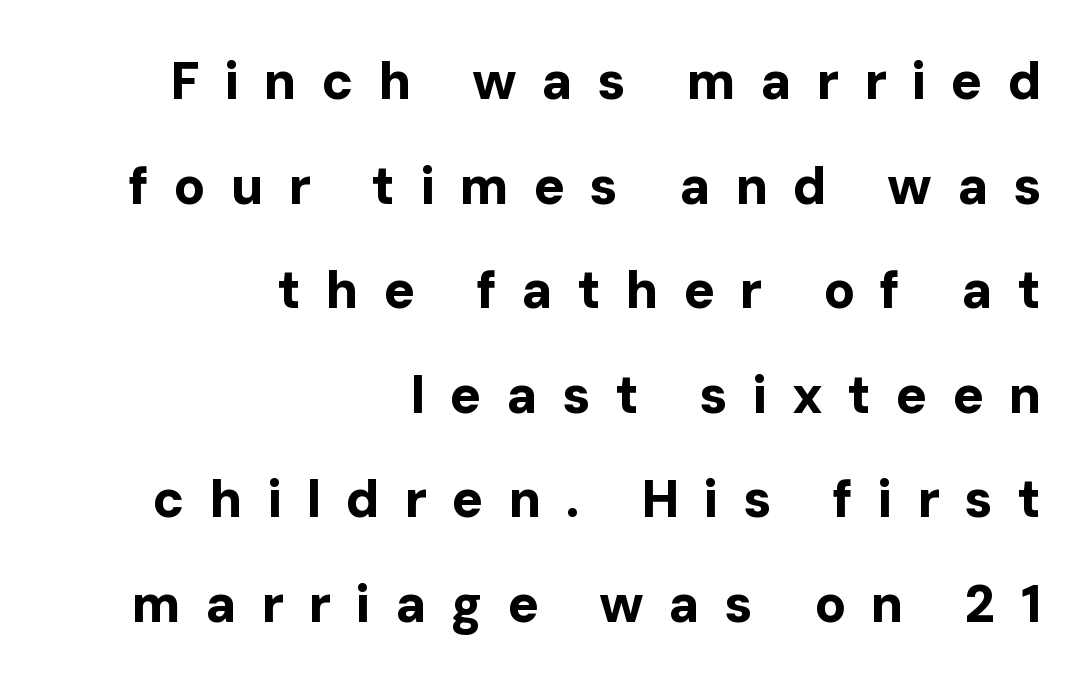
Q: Is the text bold? A: Yes.
Q: Is the text italic (slanted)? A: No, it is upright.
Q: Is the typeface a serif or a sans-serif typeface? A: Sans-serif.
Q: Is the text underlined? A: No.
Q: How is the paragraph aligned? A: Right-aligned.
Q: Is the spacing between letters normal or unusually wide? A: Unusually wide.
Q: Is the spacing between lines tight, normal or loose? A: Loose.
Q: Width (condensed, normal, or wide)? A: Normal.
Q: Stroke contrast? A: Low.
Q: x-height? A: Medium.
Q: Monospaced? A: No.
